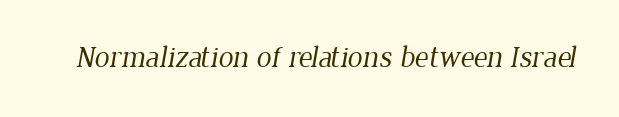
Q: Is the text bold? A: No.
Q: Is the typeface a serif or a sans-serif typeface? A: Serif.
Q: Is the text underlined? A: No.
Q: Is the spacing between letters normal or unusually wide? A: Normal.
Q: Width (condensed, normal, or wide)? A: Normal.
Q: Stroke contrast? A: Low.
Q: x-height? A: Medium.
Q: Monospaced? A: No.
